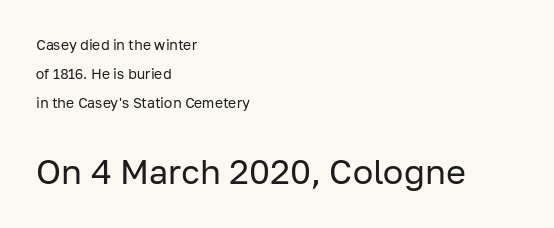
Q: Is the text bold? A: No.
Q: Is the text italic (slanted)? A: No, it is upright.
Q: Is the typeface a serif or a sans-serif typeface? A: Sans-serif.
Q: Is the text underlined? A: No.
Q: How is the paragraph aligned? A: Left-aligned.
Q: Is the spacing between letters normal or unusually wide? A: Normal.
Q: Is the spacing between lines tight, normal or loose? A: Loose.
Q: Which block of text is set in a larger size, the first (top) or the second (bottom)? A: The second (bottom) one.
Q: Width (condensed, normal, or wide)? A: Normal.
Q: Stroke contrast? A: Low.
Q: x-height? A: Medium.
Q: Monospaced? A: No.
